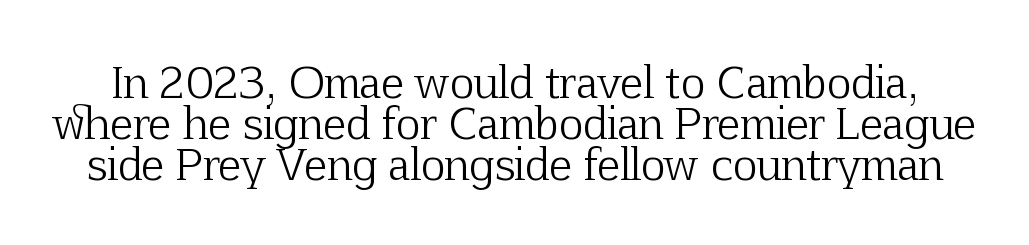
Q: Is the text bold? A: No.
Q: Is the text italic (slanted)? A: No, it is upright.
Q: Is the typeface a serif or a sans-serif typeface? A: Serif.
Q: Is the text underlined? A: No.
Q: Is the spacing between letters normal or unusually wide? A: Normal.
Q: Is the spacing between lines tight, normal or loose? A: Tight.
Q: Width (condensed, normal, or wide)? A: Normal.
Q: Stroke contrast? A: Low.
Q: x-height? A: Medium.
Q: Monospaced? A: No.
